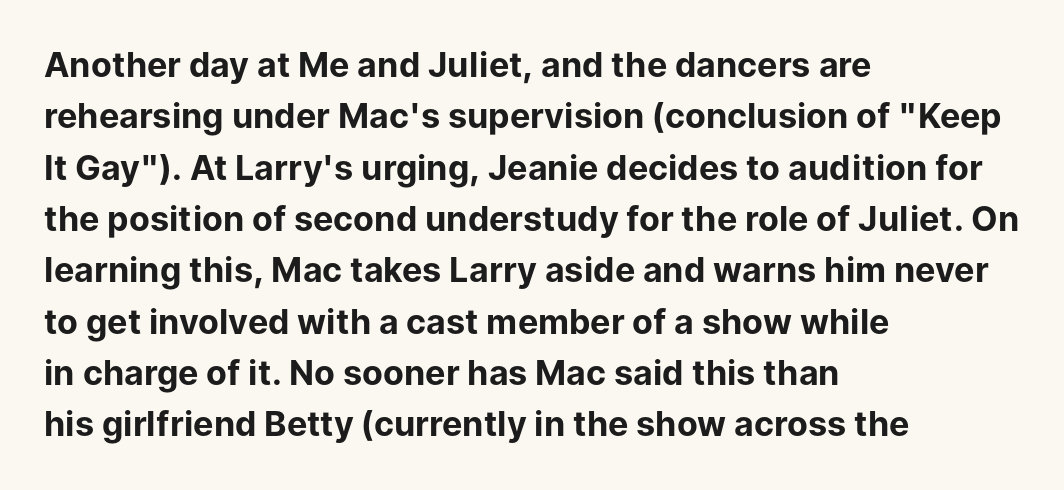
These lines are rendered in a variable-pitch font. Every stem runs plumb, perpendicular to the baseline. How heavy is the stroke? Heavy — this is a bold. The gaps between neighbouring characters are ordinary and unremarkable. Whoever set this chose a conventional vertical rhythm.
